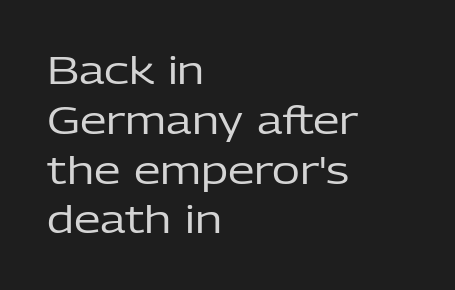
{"serif": "no", "italic": "no", "bold": "no", "weight": "regular", "width": "normal", "stroke_contrast": "low", "x_height": "medium", "monospaced": "no", "underline": "no", "align": "left", "line_spacing": "normal", "line_spacing_ratio": 1.31, "letter_spacing": "normal", "letter_spacing_em": 0.0, "glyph_px": 38}
